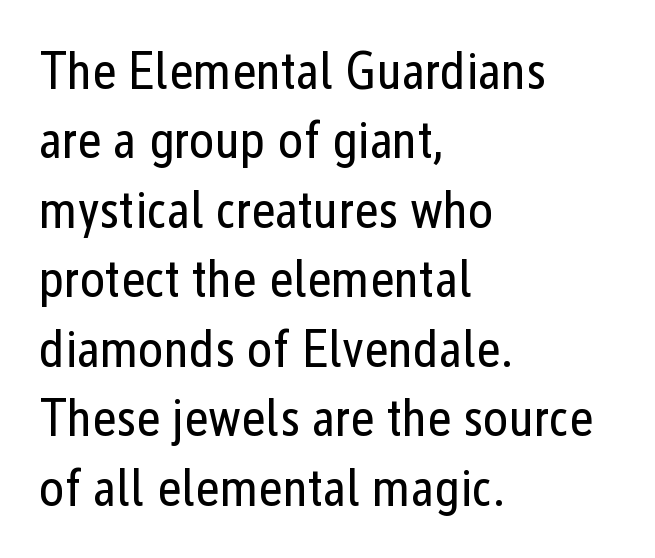
Q: Is the text bold? A: No.
Q: Is the text italic (slanted)? A: No, it is upright.
Q: Is the typeface a serif or a sans-serif typeface? A: Sans-serif.
Q: Is the text underlined? A: No.
Q: How is the paragraph aligned? A: Left-aligned.
Q: Is the spacing between letters normal or unusually wide? A: Normal.
Q: Is the spacing between lines tight, normal or loose? A: Normal.
Q: Width (condensed, normal, or wide)? A: Condensed.
Q: Stroke contrast? A: Low.
Q: x-height? A: Medium.
Q: Monospaced? A: No.
